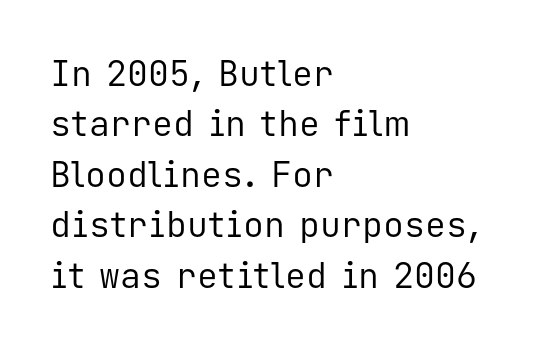
{"serif": "no", "italic": "no", "bold": "no", "weight": "regular", "width": "normal", "stroke_contrast": "low", "x_height": "medium", "monospaced": "yes", "underline": "no", "align": "left", "line_spacing": "normal", "line_spacing_ratio": 1.44, "letter_spacing": "normal", "letter_spacing_em": 0.0, "glyph_px": 35}
